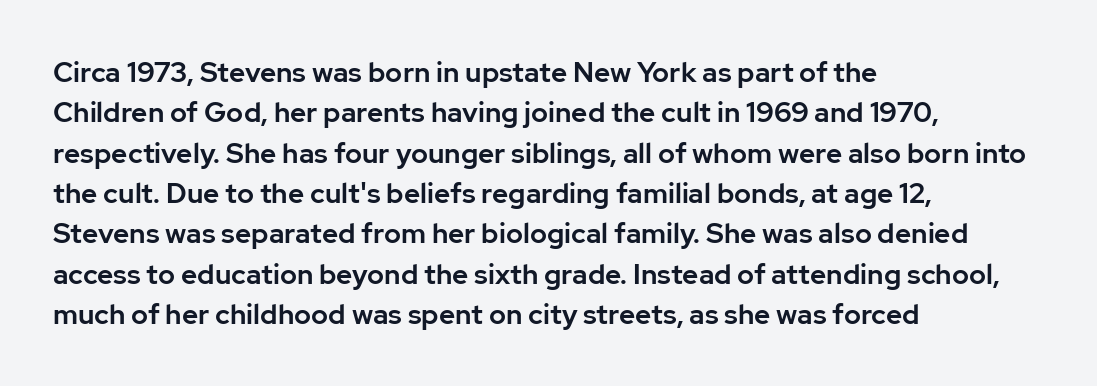
Q: Is the text italic (slanted)? A: No, it is upright.
Q: Is the typeface a serif or a sans-serif typeface? A: Sans-serif.
Q: Is the text underlined? A: No.
Q: How is the paragraph aligned? A: Left-aligned.
Q: Is the spacing between letters normal or unusually wide? A: Normal.
Q: Is the spacing between lines tight, normal or loose? A: Normal.
Q: Width (condensed, normal, or wide)? A: Normal.
Q: Stroke contrast? A: Low.
Q: x-height? A: Medium.
Q: Monospaced? A: No.
